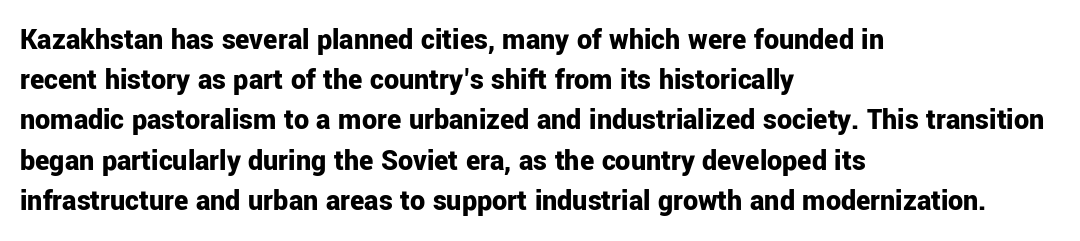
{"serif": "no", "italic": "no", "bold": "yes", "weight": "bold", "width": "normal", "stroke_contrast": "low", "x_height": "medium", "monospaced": "no", "underline": "no", "align": "left", "line_spacing": "normal", "line_spacing_ratio": 1.34, "letter_spacing": "normal", "letter_spacing_em": 0.0, "glyph_px": 30}
